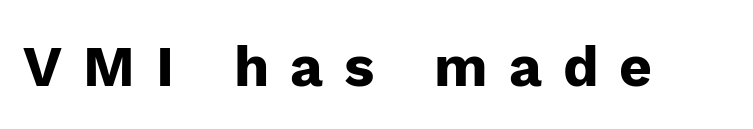
The words here are not underlined. Examine the stroke ends and you'll find no serifs. The passage shown has open, widely tracked lettering throughout. A typesetter would call this proportional, since set widths differ per character. Heavy, bold letterforms. In terms of posture, this sample is upright.
